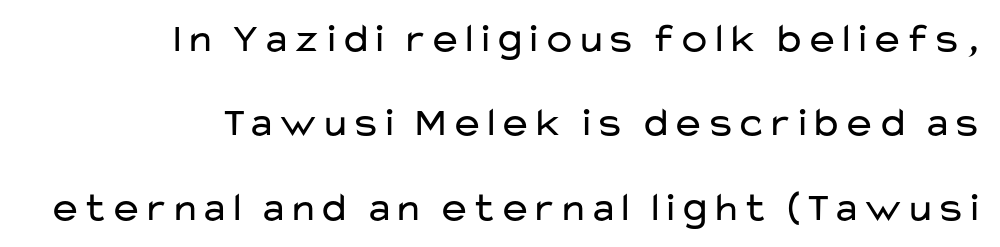
The image shows 41 px regular-weight, wide sans-serif type, upright; set right-aligned, loose line spacing (2.06x), normal letter spacing, not underlined; low stroke contrast and a medium x-height.
